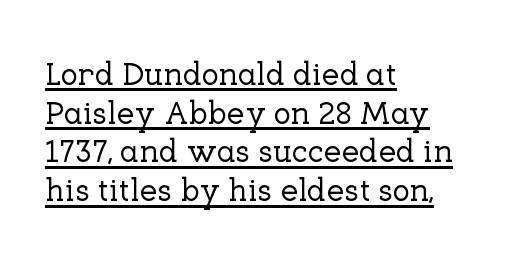
The passage shown is typed in a proportional face where columns would drift. Characters remain perfectly vertical along every line. Reading down the block, your eye returns to a fixed left position each line. Default kerning and tracking; the words read as compact shapes. The glyphs in this specimen are seriffed.
